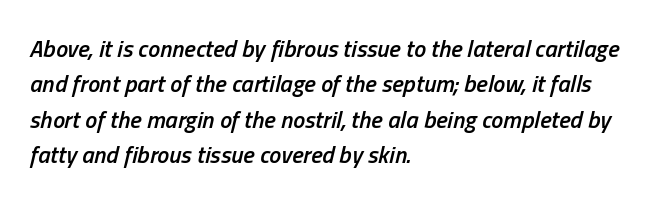
{"italic": "yes", "lean": "right", "slant_degrees": 13, "bold": "semi", "underline": "no", "align": "left", "line_spacing": "normal", "line_spacing_ratio": 1.47, "letter_spacing": "normal", "letter_spacing_em": 0.0, "glyph_px": 24}
